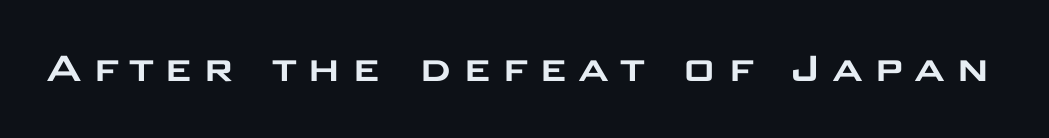
The image shows 47 px wide sans-serif type, upright; set unusually wide letter spacing (+0.2 em), not underlined; low stroke contrast and a large x-height.
